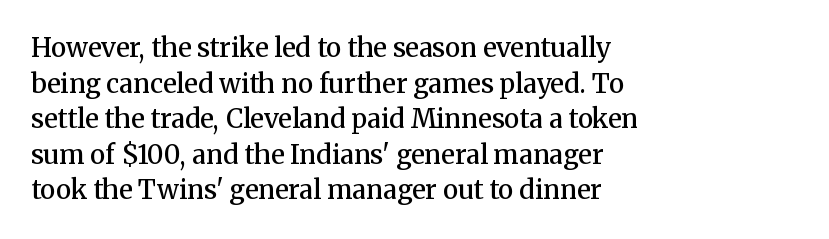
The image shows 26 px text type, upright; set left-aligned, normal line spacing (1.37x), normal letter spacing, not underlined.
